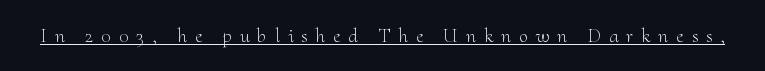
Weight: in the light-to-regular range. A baseline rule has been typeset under these characters. Tracking here is generous; glyphs stand well apart from one another. Rendered with straight, roman letterforms.
